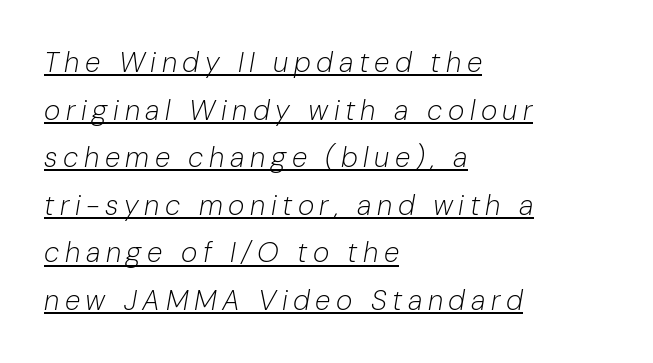
Q: Is the text bold? A: No.
Q: Is the text italic (slanted)? A: Yes, it leans right by about 10 degrees.
Q: Is the text underlined? A: Yes.
Q: How is the paragraph aligned? A: Left-aligned.
Q: Is the spacing between letters normal or unusually wide? A: Unusually wide.
Q: Is the spacing between lines tight, normal or loose? A: Normal.
Q: Width (condensed, normal, or wide)? A: Normal.
Q: Stroke contrast? A: Low.
Q: x-height? A: Medium.
Q: Monospaced? A: No.
